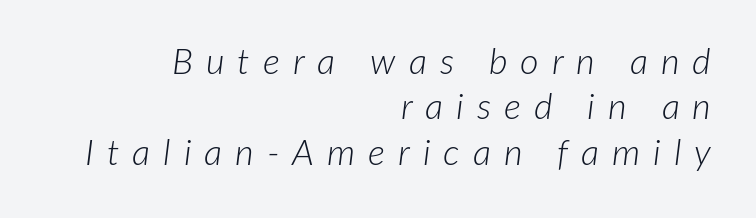
In CSS terms this would be text-align: right. Unbolded letterforms with no extra heft. There is plenty of visible air inserted between adjacent glyphs. Here the designer chose a conventional face with non-uniform glyph widths.
